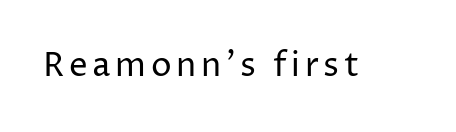
Q: Is the text bold? A: No.
Q: Is the text italic (slanted)? A: No, it is upright.
Q: Is the typeface a serif or a sans-serif typeface? A: Sans-serif.
Q: Is the text underlined? A: No.
Q: Width (condensed, normal, or wide)? A: Normal.
Q: Stroke contrast? A: Low.
Q: x-height? A: Medium.
Q: Monospaced? A: No.
